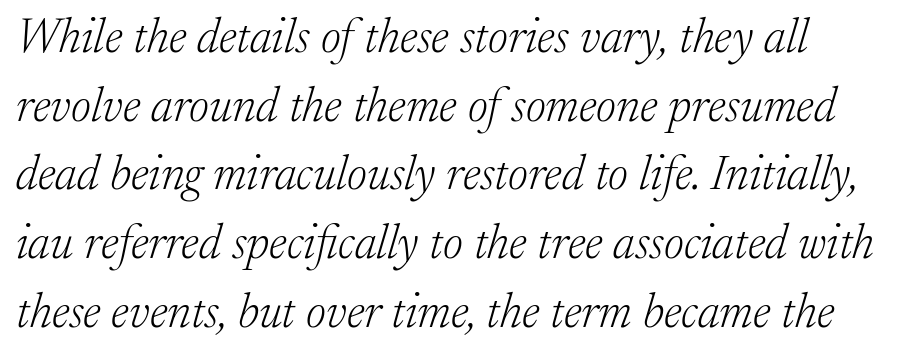
The image shows 48 px light serif type, italic (leaning right); set normal line spacing (1.43x), normal letter spacing, not underlined; low stroke contrast and a medium x-height.
